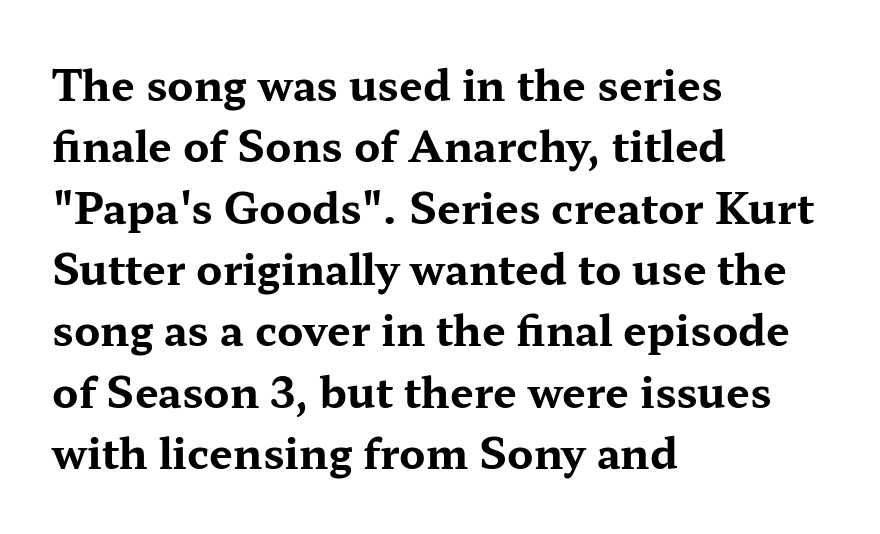
The image shows 42 px bold, wide serif type, upright; set left-aligned, normal line spacing (1.46x), normal letter spacing, not underlined; medium stroke contrast and a medium x-height.
